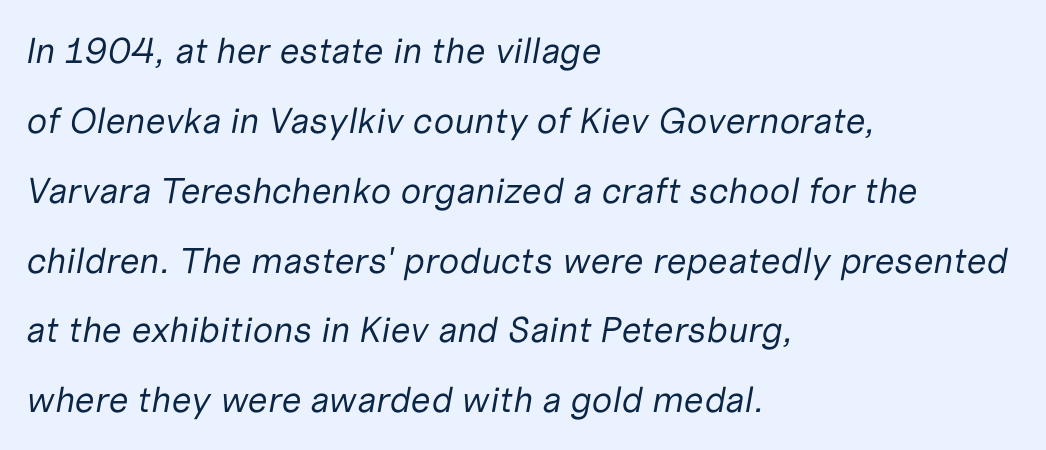
The image shows 36 px regular-weight type, italic (leaning right); set left-aligned, loose line spacing (1.94x), normal letter spacing, not underlined; low stroke contrast and a medium x-height.
